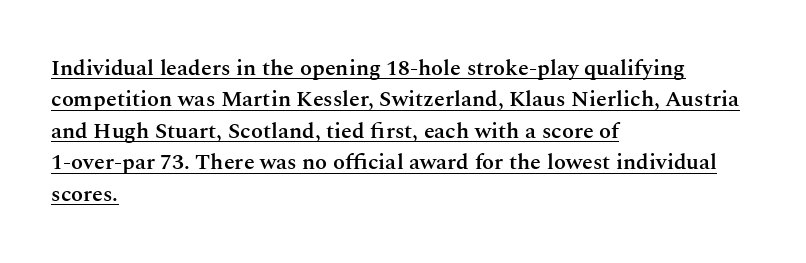
The image shows 22 px text type, upright; set left-aligned, normal line spacing (1.43x), normal letter spacing, underlined.
